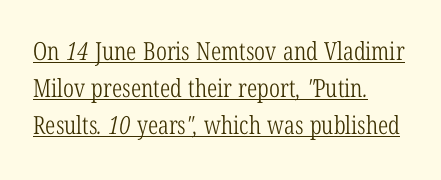
The rendering keeps characters at their native spacing. The passage shown is underscored from start to finish. The lines in this sample share a left origin and differ only in where they stop. Reading down the column, the eye jumps a familiar distance to each next line. The passage shown is not bold in any degree.
